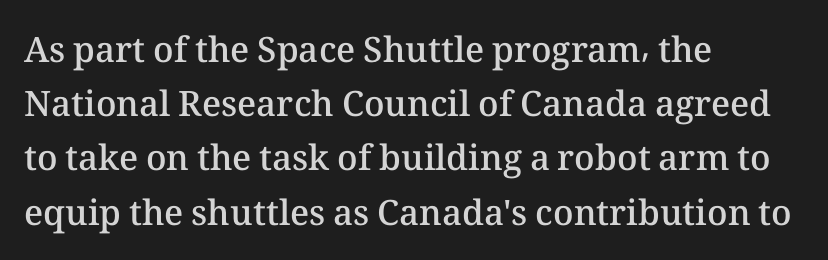
The image shows 35 px semibold type, upright; set left-aligned, normal line spacing (1.55x), normal letter spacing, not underlined; medium stroke contrast and a medium x-height.
